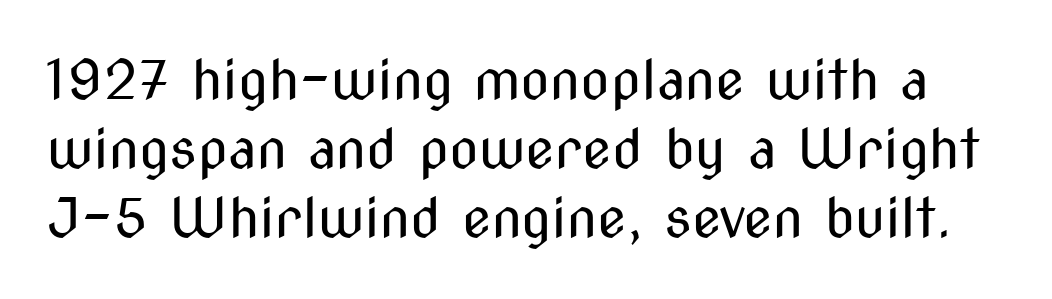
Q: Is the text bold? A: No.
Q: Is the text italic (slanted)? A: No, it is upright.
Q: Is the typeface a serif or a sans-serif typeface? A: Sans-serif.
Q: Is the text underlined? A: No.
Q: Is the spacing between letters normal or unusually wide? A: Normal.
Q: Is the spacing between lines tight, normal or loose? A: Normal.
Q: Width (condensed, normal, or wide)? A: Condensed.
Q: Stroke contrast? A: Medium.
Q: x-height? A: Medium.
Q: Monospaced? A: No.
